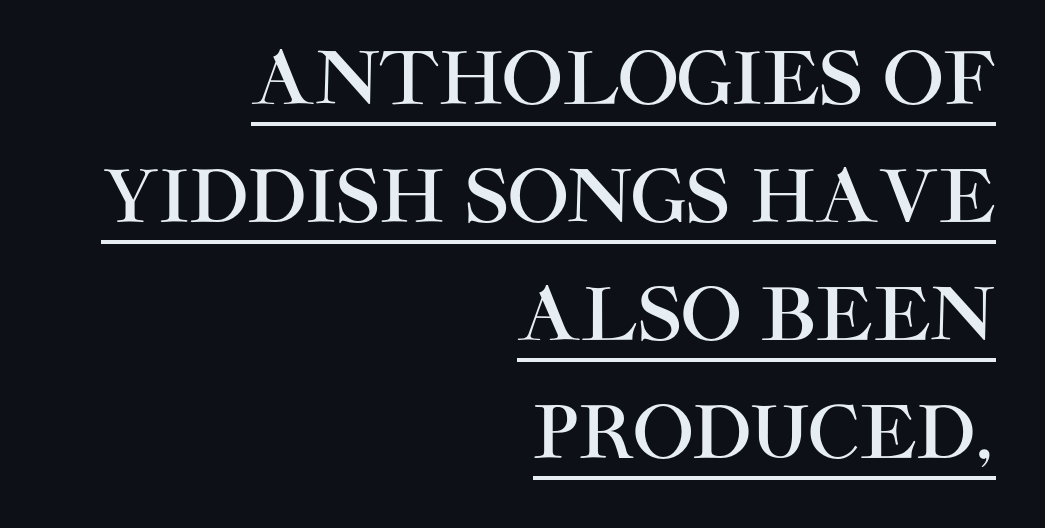
The image shows 72 px sans-serif type, upright; set right-aligned, normal line spacing (1.64x), normal letter spacing, underlined; high stroke contrast and a large x-height.
